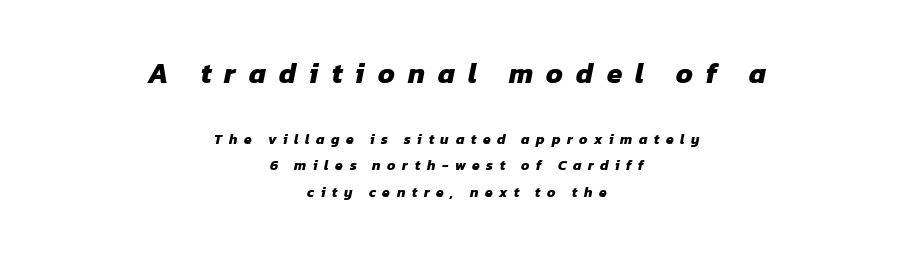
A centered setting, common on invitations and titles, is used for this passage. Rows of type keep a wide berth in the vertical direction. You could not count columns in this text — the font is proportionally spaced. Look at the bottom of the vertical strokes: they stop flat, with no serifs.
